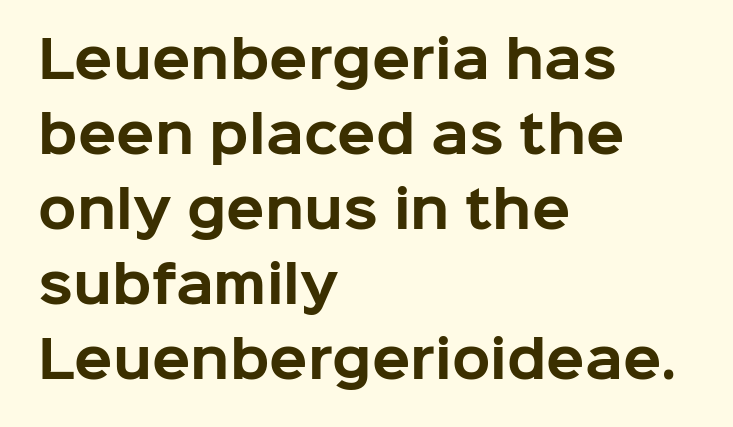
Q: Is the text bold? A: Yes.
Q: Is the text italic (slanted)? A: No, it is upright.
Q: Is the typeface a serif or a sans-serif typeface? A: Sans-serif.
Q: Is the text underlined? A: No.
Q: How is the paragraph aligned? A: Left-aligned.
Q: Is the spacing between letters normal or unusually wide? A: Normal.
Q: Is the spacing between lines tight, normal or loose? A: Normal.
Q: Width (condensed, normal, or wide)? A: Normal.
Q: Stroke contrast? A: Low.
Q: x-height? A: Medium.
Q: Monospaced? A: No.
